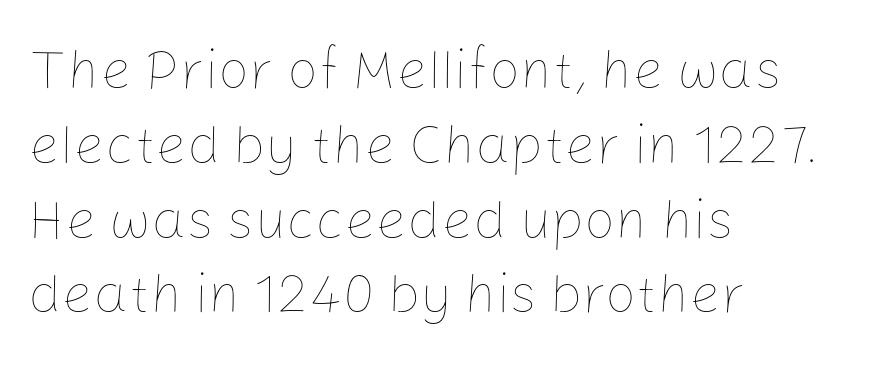
{"italic": "no", "bold": "no", "weight": "thin", "width": "normal", "stroke_contrast": "low", "x_height": "medium", "monospaced": "no", "underline": "no", "align": "left", "line_spacing": "normal", "line_spacing_ratio": 1.36, "letter_spacing": "normal", "letter_spacing_em": 0.0, "glyph_px": 55}
